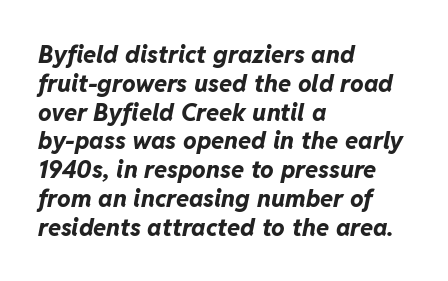
The gap between lines stays unmarked. Compared with a centered layout, this one pins lines to the left instead. It's the slanting kind of type. This is heavy type, rendered in bold. Nothing unusual about the tracking: characters are spaced as the font intends.
